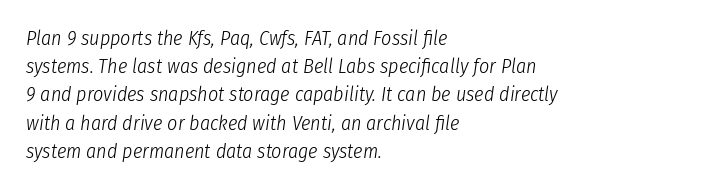
Q: Is the text bold? A: No.
Q: Is the text italic (slanted)? A: Yes, it leans right by about 8 degrees.
Q: Is the text underlined? A: No.
Q: How is the paragraph aligned? A: Left-aligned.
Q: Is the spacing between letters normal or unusually wide? A: Normal.
Q: Is the spacing between lines tight, normal or loose? A: Normal.
